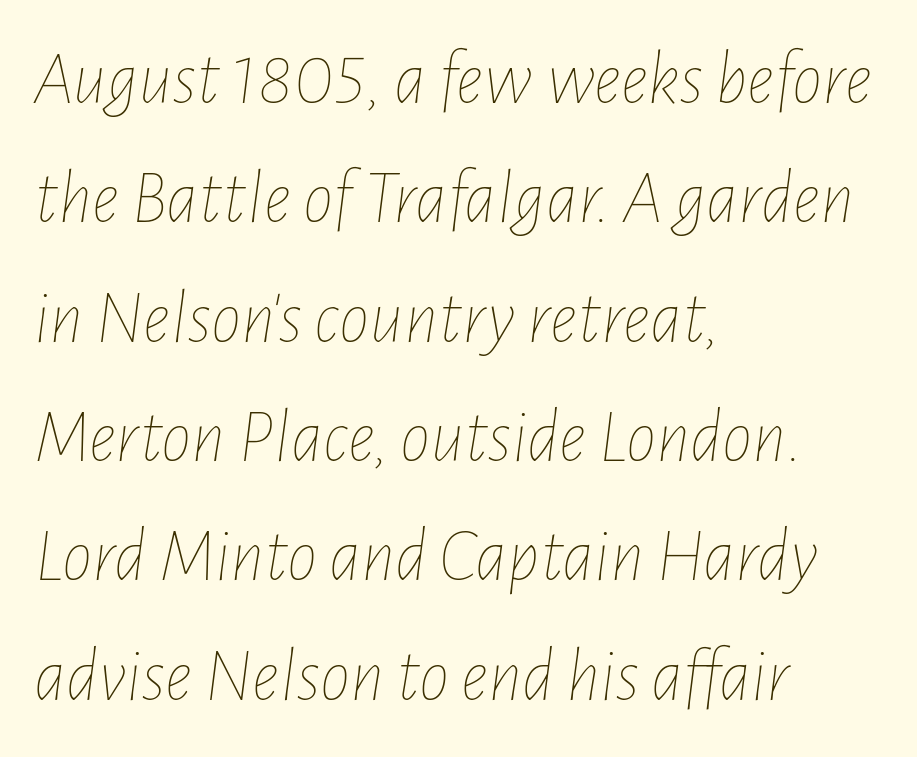
Q: Is the text bold? A: No.
Q: Is the text italic (slanted)? A: Yes, it leans right by about 7 degrees.
Q: Is the text underlined? A: No.
Q: How is the paragraph aligned? A: Left-aligned.
Q: Is the spacing between letters normal or unusually wide? A: Normal.
Q: Is the spacing between lines tight, normal or loose? A: Normal.
Q: Width (condensed, normal, or wide)? A: Condensed.
Q: Stroke contrast? A: Low.
Q: x-height? A: Medium.
Q: Monospaced? A: No.
